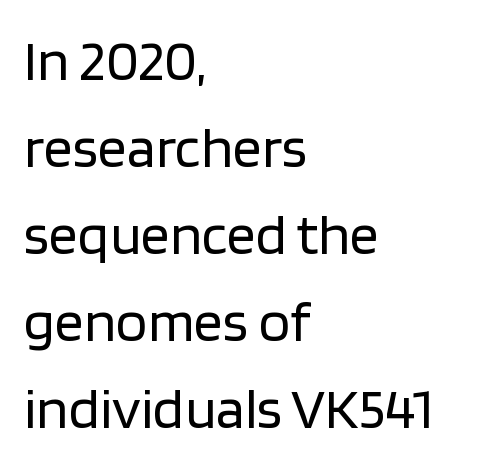
This sample uses plain, unmodified letter spacing. Observe the absence of serifs on each vertical stroke in this sample. Letters rest on an invisible, unmarked baseline. The lines are quadded left. The type sits square on the baseline with zero lean. The designer left line spacing at the default.
